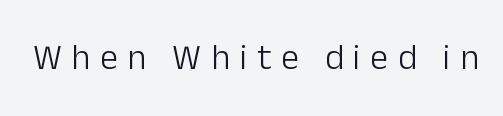
The image shows 36 px light sans-serif type, upright; set unusually wide letter spacing (+0.27 em), not underlined; low stroke contrast and a medium x-height.
